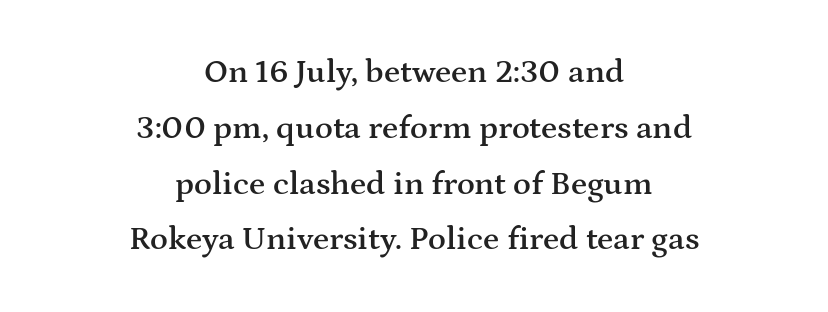
Observe the ordinary spacing: letters are neighbours, not strangers. Observe the serifs anchoring each vertical stroke in this sample. The rendering uses natural spacing where letterforms have individual widths. The setting favours the middle, as headings and verse often do. A roman cut, with each character standing at attention.
